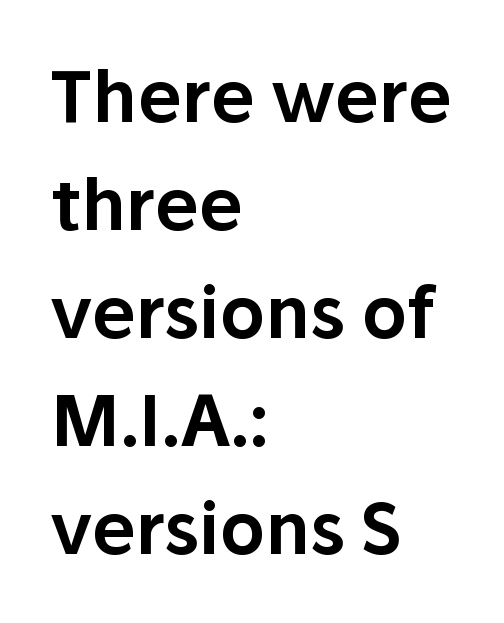
The image shows 71 px sans-serif type, upright; set left-aligned, normal line spacing (1.52x), normal letter spacing, not underlined; low stroke contrast and a medium x-height.
